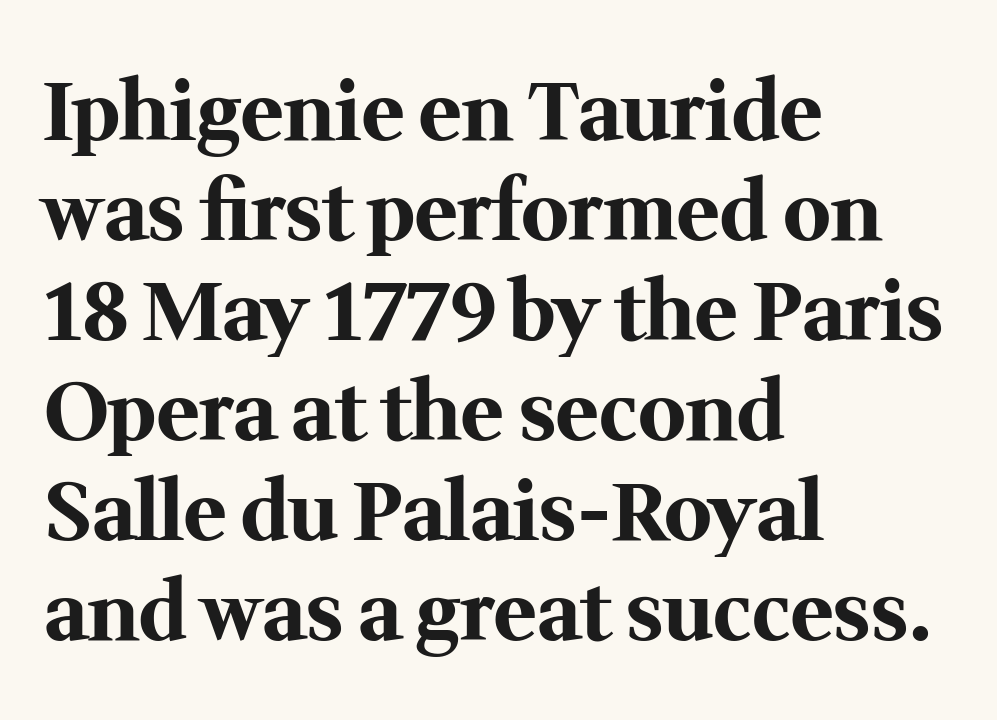
{"serif": "yes", "italic": "no", "bold": "yes", "weight": "bold", "width": "normal", "stroke_contrast": "medium", "x_height": "medium", "monospaced": "no", "underline": "no", "align": "left", "line_spacing": "normal", "line_spacing_ratio": 1.25, "letter_spacing": "normal", "letter_spacing_em": 0.0, "glyph_px": 80}
